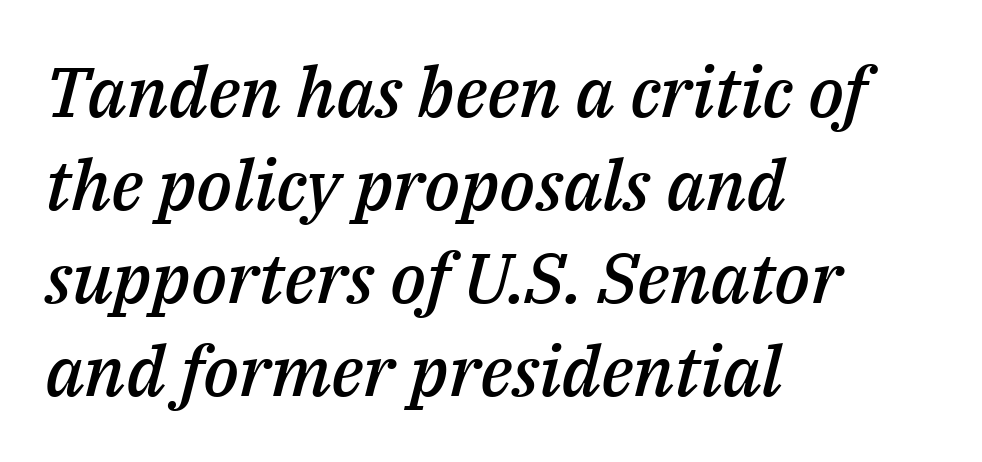
Q: Is the text bold? A: Semi-bold.
Q: Is the text italic (slanted)? A: Yes, it leans right by about 14 degrees.
Q: Is the text underlined? A: No.
Q: How is the paragraph aligned? A: Left-aligned.
Q: Is the spacing between letters normal or unusually wide? A: Normal.
Q: Is the spacing between lines tight, normal or loose? A: Normal.
Q: Width (condensed, normal, or wide)? A: Normal.
Q: Stroke contrast? A: Medium.
Q: x-height? A: Medium.
Q: Monospaced? A: No.
